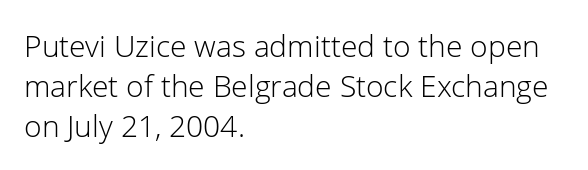
Descenders hang freely into open space. Is there any slant? The stems are plumb. A student would call this left alignment; a typographer would say flush left, rag right. The passage shown is typed in a proportional face where columns would drift. The designer left line spacing at the default.
